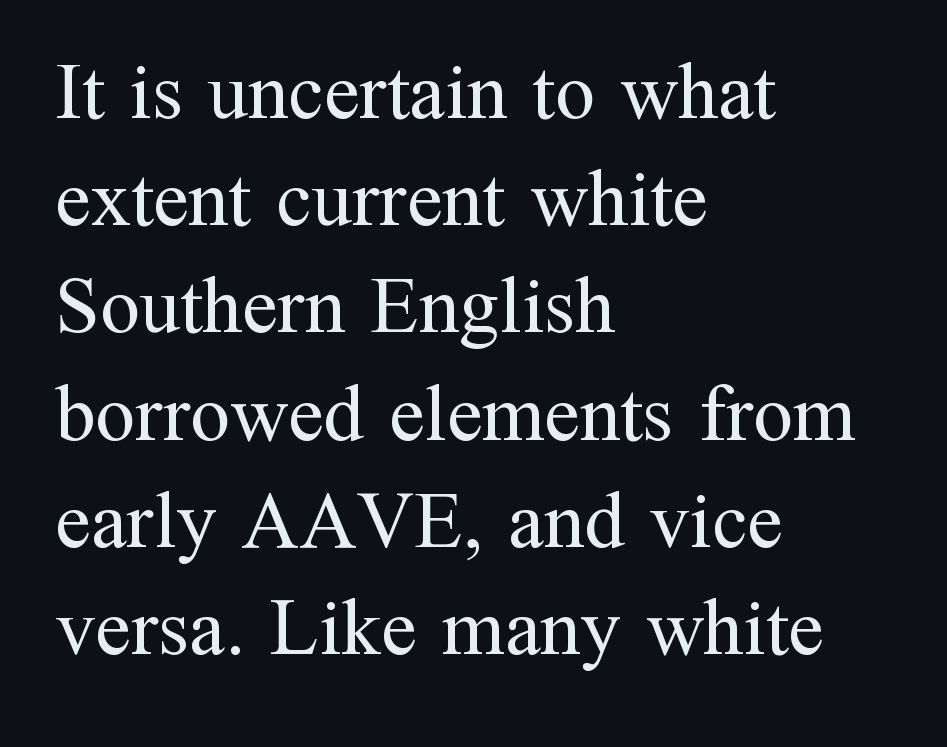
Regular leading. Nobody touched the tracking dial on this one. Which margin do the lines hug? The left one — the right edge is uneven. Ascenders rise straight up at ninety degrees. A light-to-regular cut is what we see here.
